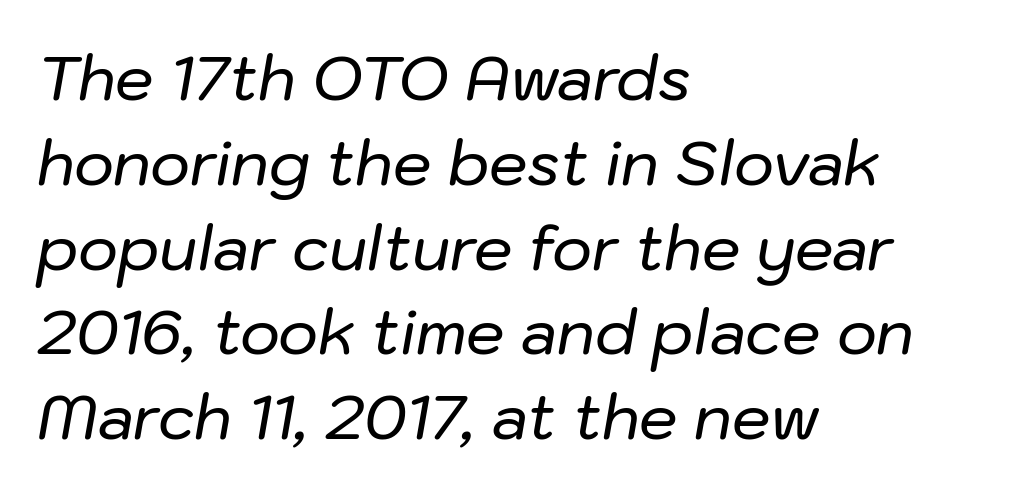
The rendering keeps characters at their native spacing. The passage shown leans; its letterforms are oblique. The specimen omits any rule beneath the text block's lines. Do the characters align in a grid? No, the font is proportional.
